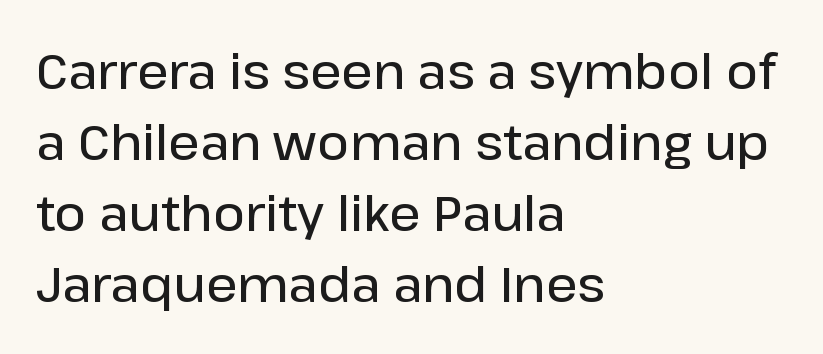
The image shows 49 px semibold sans-serif type, upright; set left-aligned, normal line spacing (1.45x), normal letter spacing, not underlined; low stroke contrast and a medium x-height.
